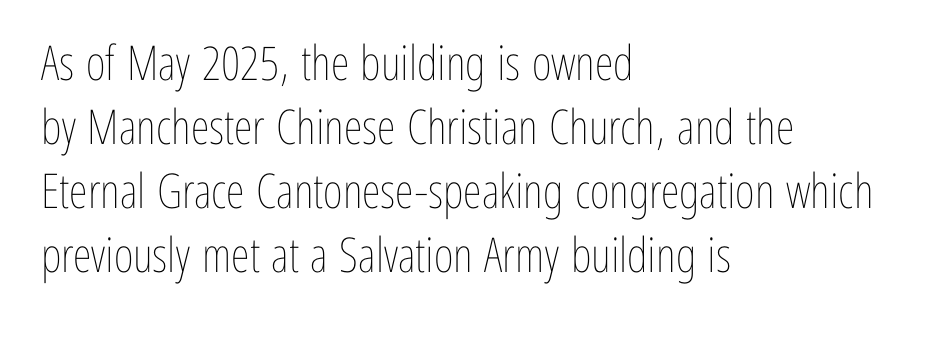
The type sits square on the baseline with zero lean. Compared with typical paragraphs, the rows here are spaced about the same. The gaps between neighbouring characters are ordinary and unremarkable. Think standard paragraph weight, or any step lighter than that.
